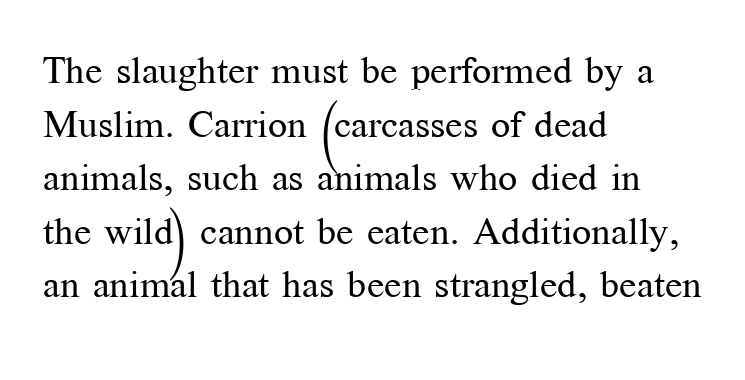
The image shows 38 px regular-weight serif type, upright; set left-aligned, normal line spacing (1.41x), normal letter spacing, not underlined; medium stroke contrast and a medium x-height.
